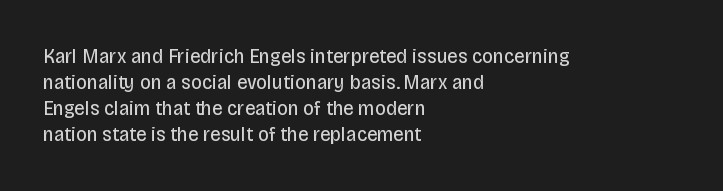
{"italic": "no", "bold": "no", "underline": "no", "align": "left", "line_spacing_ratio": 1.24, "letter_spacing": "normal", "letter_spacing_em": 0.0, "glyph_px": 21}
